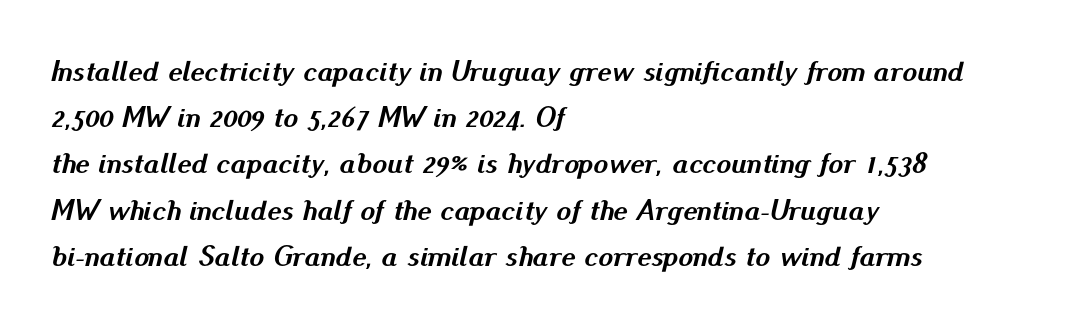
Here the designer chose a conventional face with non-uniform glyph widths. The space beneath each line is pristine and unruled. Honestly, the letter spacing is just normal — you wouldn't notice it. Tall strokes in this sample are angled rather than plumb. All the whitespace from short lines collects on the right. The rows are spaced the way most documents space them.
